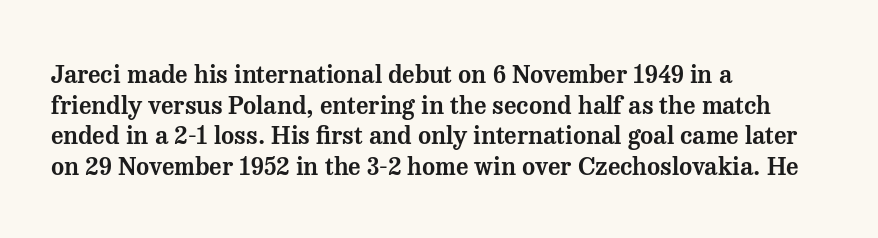
The image shows 25 px text type, upright; set left-aligned, line spacing 1.23x, normal letter spacing, not underlined.
